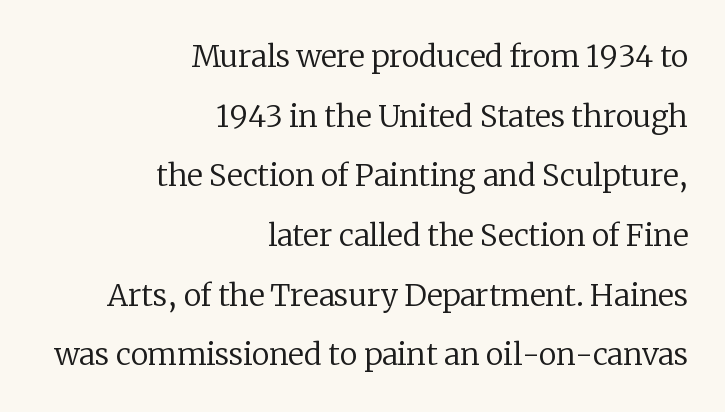
Q: Is the text bold? A: No.
Q: Is the text italic (slanted)? A: No, it is upright.
Q: Is the typeface a serif or a sans-serif typeface? A: Serif.
Q: Is the text underlined? A: No.
Q: How is the paragraph aligned? A: Right-aligned.
Q: Is the spacing between letters normal or unusually wide? A: Normal.
Q: Is the spacing between lines tight, normal or loose? A: Loose.
Q: Width (condensed, normal, or wide)? A: Normal.
Q: Stroke contrast? A: Low.
Q: x-height? A: Medium.
Q: Monospaced? A: No.
